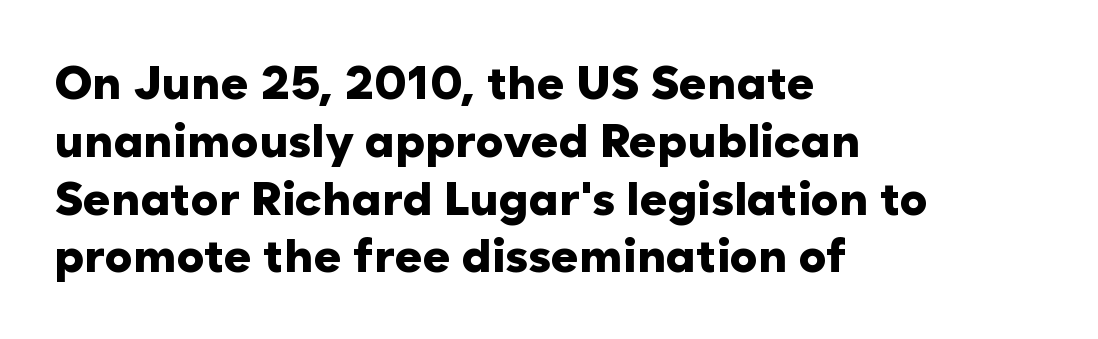
Q: Is the text bold? A: Yes.
Q: Is the text italic (slanted)? A: No, it is upright.
Q: Is the typeface a serif or a sans-serif typeface? A: Sans-serif.
Q: Is the text underlined? A: No.
Q: How is the paragraph aligned? A: Left-aligned.
Q: Is the spacing between letters normal or unusually wide? A: Normal.
Q: Width (condensed, normal, or wide)? A: Normal.
Q: Stroke contrast? A: Low.
Q: x-height? A: Medium.
Q: Monospaced? A: No.
